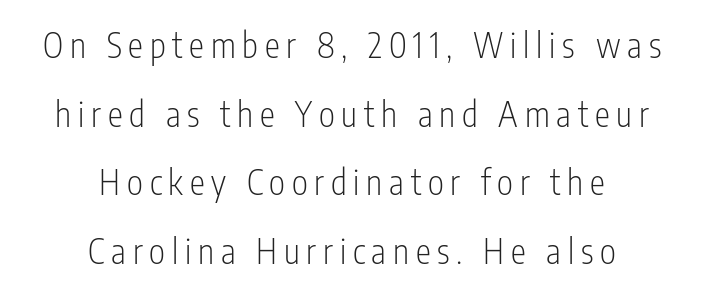
{"serif": "no", "italic": "no", "bold": "no", "weight": "light", "width": "condensed", "stroke_contrast": "low", "x_height": "medium", "monospaced": "no", "underline": "no", "align": "center", "line_spacing": "loose", "line_spacing_ratio": 2.02, "letter_spacing": "wide", "letter_spacing_em": 0.2, "glyph_px": 34}
